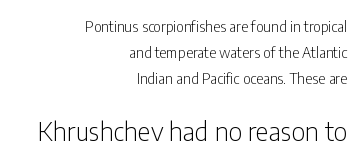
{"italic": "no", "bold": "no", "underline": "no", "align": "right", "line_spacing_ratio": 1.85, "letter_spacing": "normal", "letter_spacing_em": 0.0, "larger_block": "second", "size_ratio": 1.79, "glyph_px": 25}
